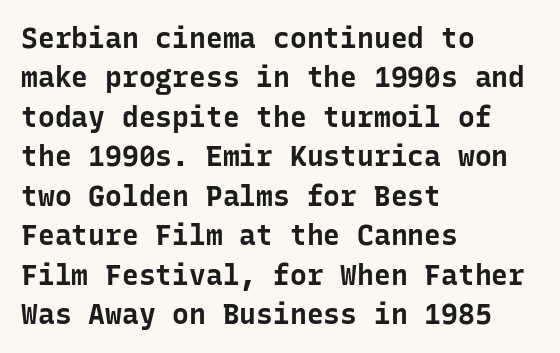
{"serif": "no", "italic": "no", "bold": "yes", "weight": "bold", "width": "normal", "stroke_contrast": "low", "x_height": "medium", "monospaced": "yes", "underline": "no", "align": "left", "line_spacing": "normal", "line_spacing_ratio": 1.41, "letter_spacing": "normal", "letter_spacing_em": 0.0, "glyph_px": 28}
